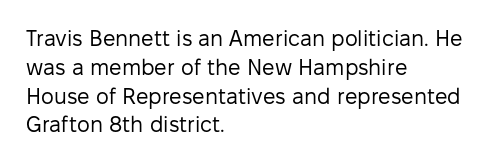
Q: Is the text bold? A: No.
Q: Is the text italic (slanted)? A: No, it is upright.
Q: Is the text underlined? A: No.
Q: How is the paragraph aligned? A: Left-aligned.
Q: Is the spacing between letters normal or unusually wide? A: Normal.
Q: Is the spacing between lines tight, normal or loose? A: Normal.
